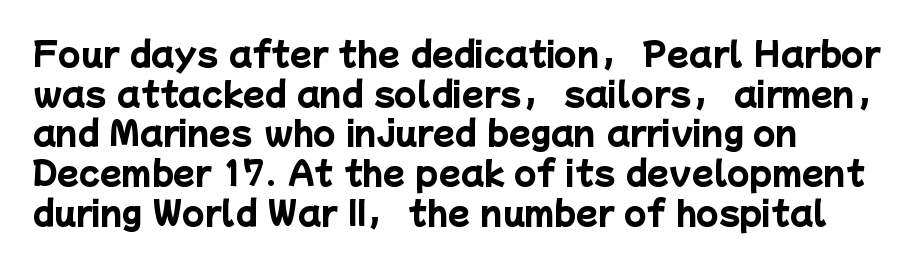
Descender tails drop into unmarked territory. These lines carry a lot of weight — the face is fully bold. Spacing verdict: proportional, widths tailored to each character. Horizontally, the lines are justified to the leading edge only. To sum up the face: it is a sans, with no serifs.
